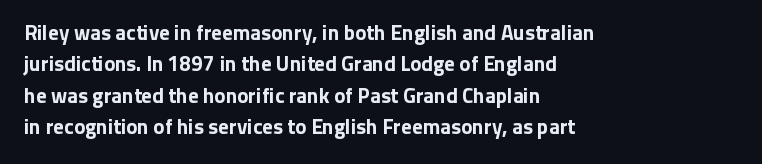
The image shows 21 px bold type, upright; set left-aligned, normal line spacing (1.5x), normal letter spacing, not underlined.
